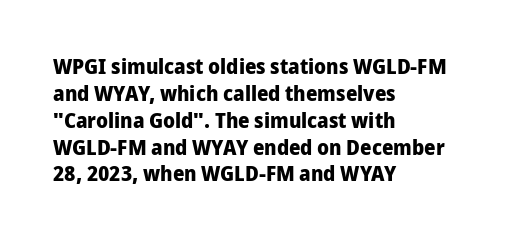
{"italic": "no", "bold": "yes", "underline": "no", "align": "left", "line_spacing_ratio": 1.22, "letter_spacing": "normal", "letter_spacing_em": 0.0, "glyph_px": 22}
